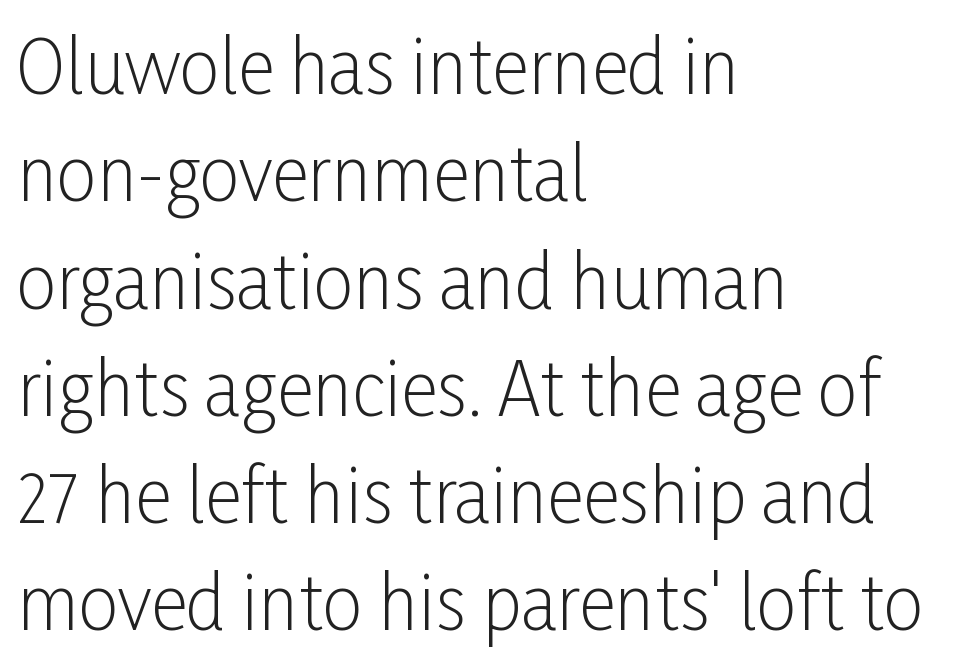
Font category for this specimen: sans-serif. This block has exactly the height ordinary leading produces. Spacing between characters is what you'd get straight out of the box. Is this a fixed-width face? No — the glyphs have proportional, varying widths. The characters are drawn with everyday or finer stroke widths. Check under the words: just untouched page.
